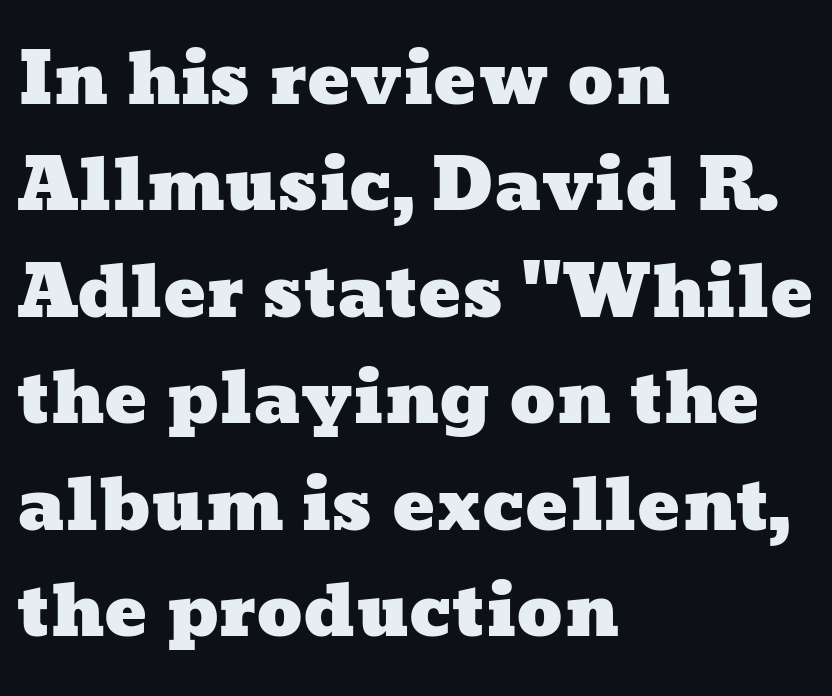
Q: Is the text underlined? A: No.
Q: How is the paragraph aligned? A: Left-aligned.
Q: Is the spacing between letters normal or unusually wide? A: Normal.
Q: Is the spacing between lines tight, normal or loose? A: Normal.
Q: Width (condensed, normal, or wide)? A: Wide.
Q: Stroke contrast? A: Low.
Q: x-height? A: Medium.
Q: Monospaced? A: No.
